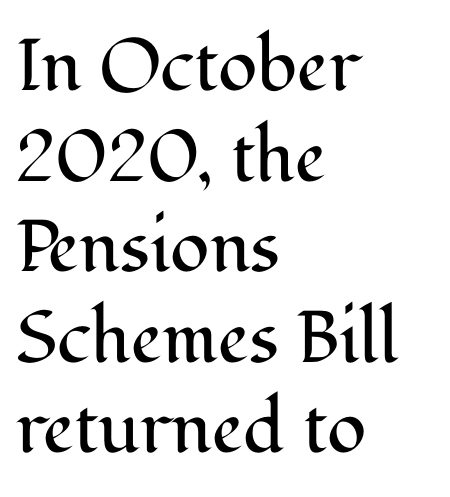
The image shows 73 px regular-weight serif type, upright; set left-aligned, line spacing 1.24x, normal letter spacing, not underlined; medium stroke contrast and a medium x-height.
